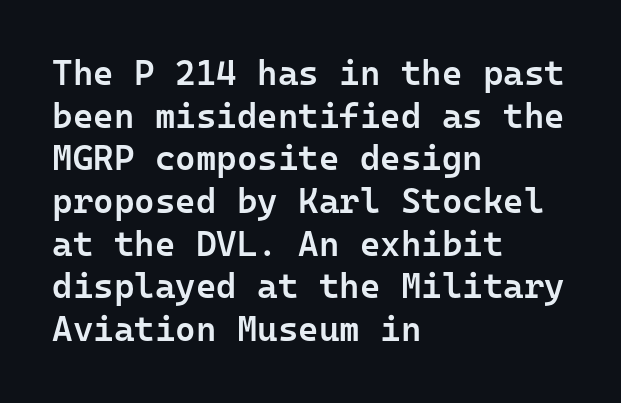
Q: Is the text bold? A: Semi-bold.
Q: Is the text italic (slanted)? A: No, it is upright.
Q: Is the typeface a serif or a sans-serif typeface? A: Sans-serif.
Q: Is the text underlined? A: No.
Q: How is the paragraph aligned? A: Left-aligned.
Q: Is the spacing between letters normal or unusually wide? A: Normal.
Q: Width (condensed, normal, or wide)? A: Normal.
Q: Stroke contrast? A: Low.
Q: x-height? A: Medium.
Q: Monospaced? A: Yes.
